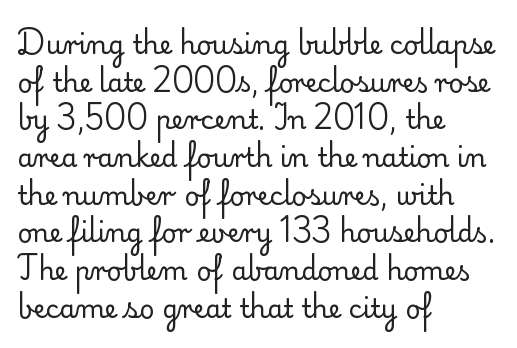
The image shows 26 px text type, upright; set left-aligned, normal line spacing (1.45x), normal letter spacing, not underlined.
